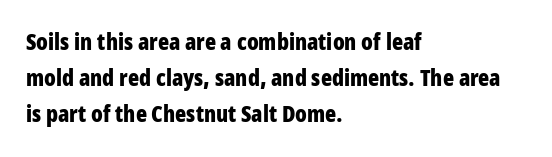
{"italic": "no", "bold": "yes", "underline": "no", "align": "left", "line_spacing": "normal", "line_spacing_ratio": 1.57, "letter_spacing": "normal", "letter_spacing_em": 0.0, "glyph_px": 23}
